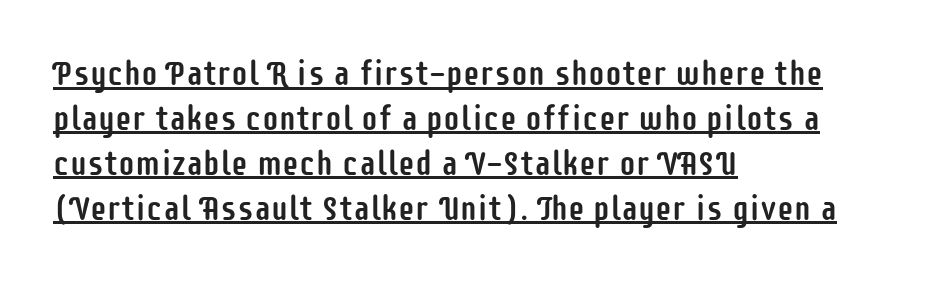
The face used here appears with an underline applied. Designer's note — italics off, roman on. The letters carry no serifs — their stems end cleanly without finishing strokes. Caption: standard tracking, unaltered. If you measured baseline to baseline, you'd find a middling distance. The passage shown is typed in a proportional face where columns would drift.
